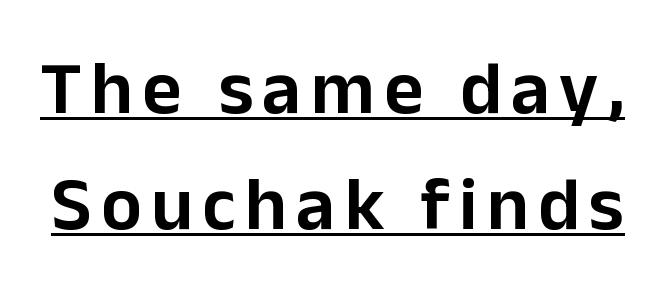
The image shows 76 px sans-serif type, upright; set normal line spacing (1.53x), underlined; low stroke contrast and a medium x-height.
